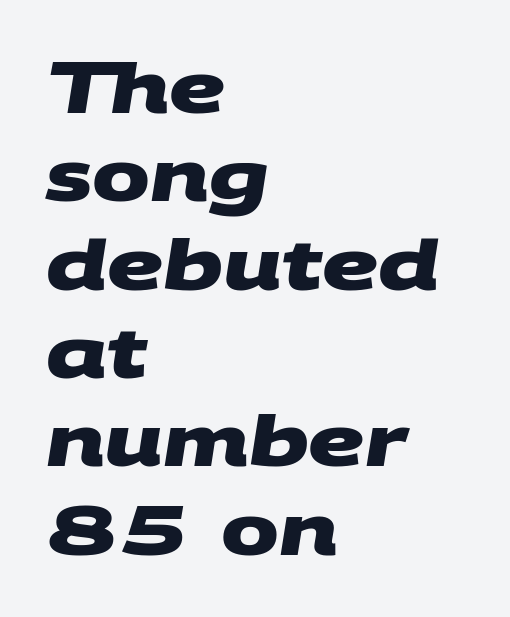
Tracking here is standard; glyphs follow each other at the usual distance. Note: no serifs on the glyphs. The typesetting leans heavy: a genuine bold. A student would call this left alignment; a typographer would say flush left, rag right. A bare baseline throughout the passage. Looks like regular typesetting: each glyph gets only the width it needs.
